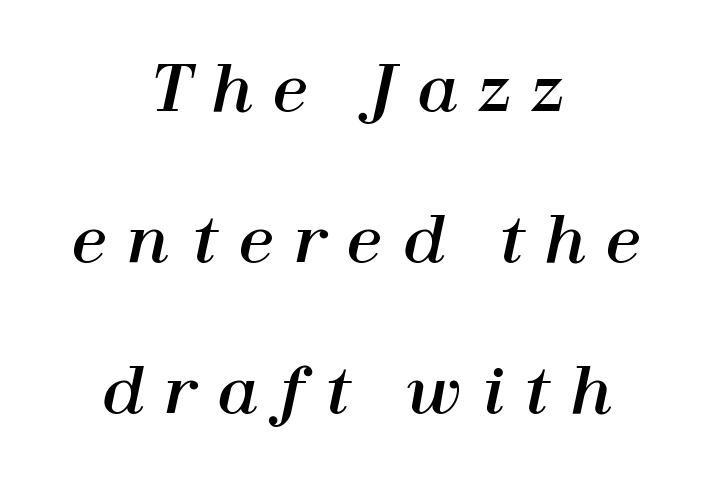
Interline gaps are noticeably wide in this sample. Here the glyphs are tracked loosely, breaking word shapes into spaced letters. Note the varied advance widths — an 'i' is clearly narrower than an 'm'. Does the lettering tilt? It does — this is italic.
